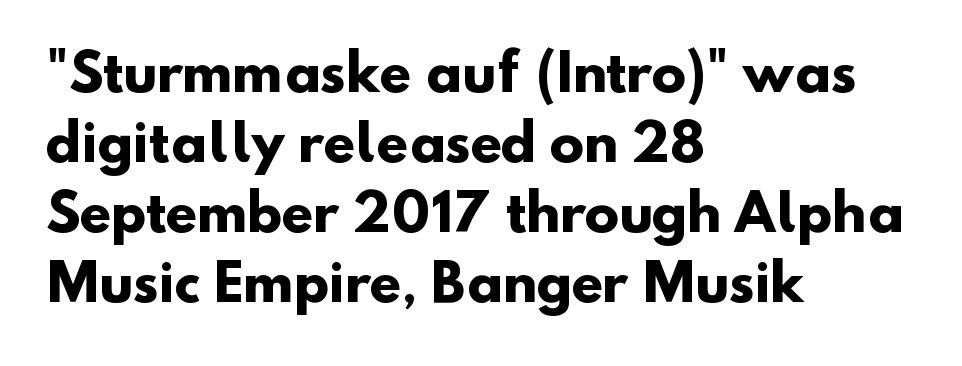
The image shows 51 px heavy sans-serif type; set left-aligned, normal line spacing (1.37x), normal letter spacing, not underlined; low stroke contrast and a small x-height.
